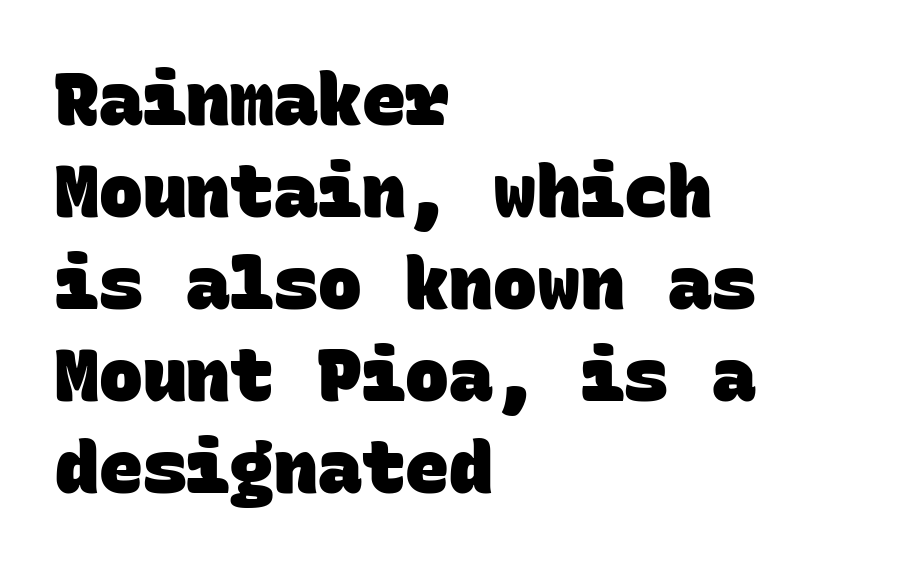
The image shows 73 px heavy sans-serif type, monospaced; set left-aligned, normal line spacing (1.26x), normal letter spacing, not underlined; low stroke contrast and a large x-height.
